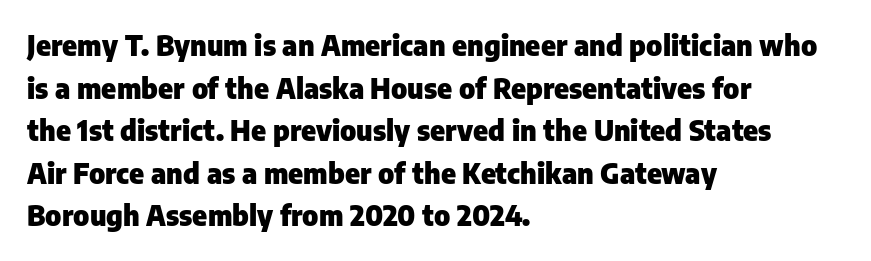
The image shows 28 px heavy sans-serif type, upright; set left-aligned, normal line spacing (1.52x), normal letter spacing, not underlined; low stroke contrast and a medium x-height.
